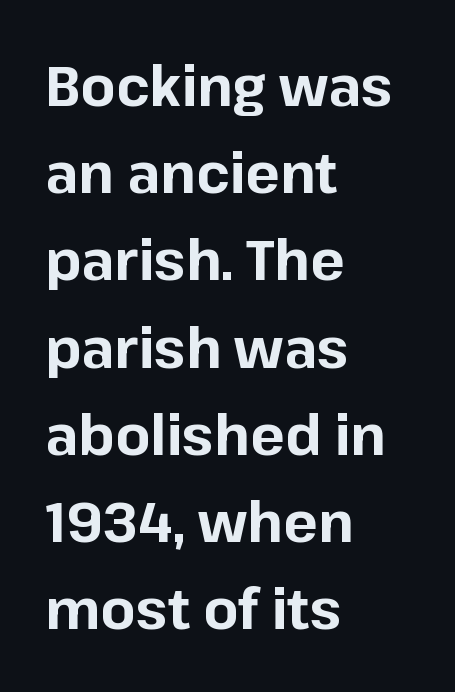
The glyphs have the mass of a bold cut. These lines are rendered in a variable-pitch font. Alignment: flush left. The rendering uses a moderate line-height, typical for paragraphs.
